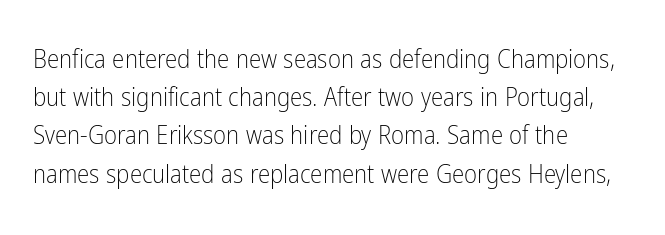
The image shows 25 px text type, upright; set left-aligned, normal line spacing (1.53x), normal letter spacing, not underlined.
